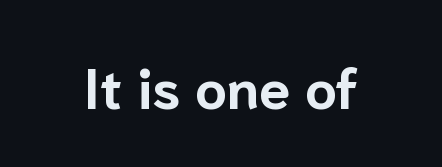
Q: Is the text bold? A: Yes.
Q: Is the text italic (slanted)? A: No, it is upright.
Q: Is the typeface a serif or a sans-serif typeface? A: Sans-serif.
Q: Is the text underlined? A: No.
Q: Is the spacing between letters normal or unusually wide? A: Normal.
Q: Width (condensed, normal, or wide)? A: Normal.
Q: Stroke contrast? A: Low.
Q: x-height? A: Medium.
Q: Monospaced? A: No.
